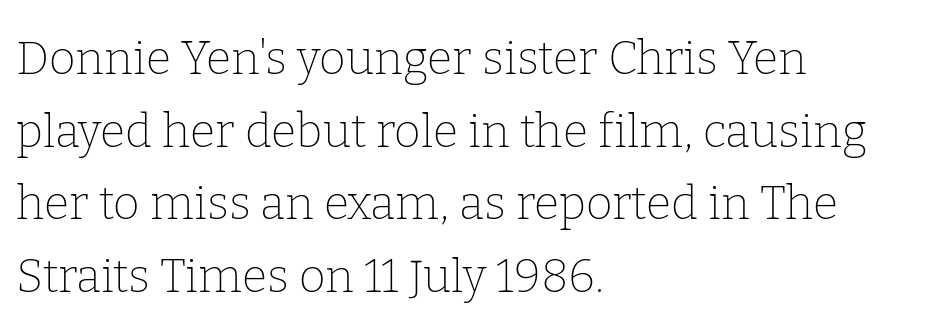
Every character sits straight up, as roman type does. The typesetting does not lean heavy: it is not bold. The words here are not underlined. A typesetter would call this zero additional tracking. A classic flush-left, rag-right setting is used for this passage.
